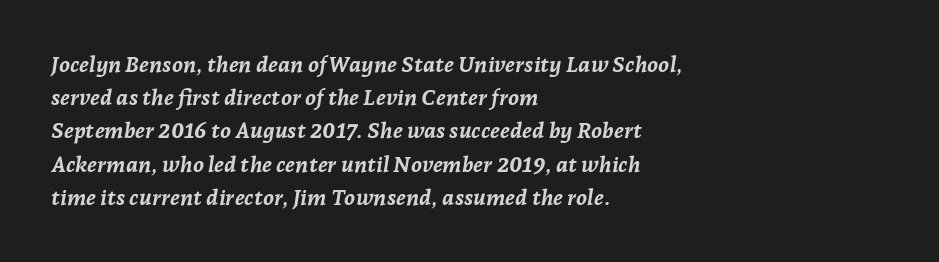
The image shows 22 px bold type, italic (leaning right); set left-aligned, normal line spacing (1.51x), normal letter spacing, not underlined.
